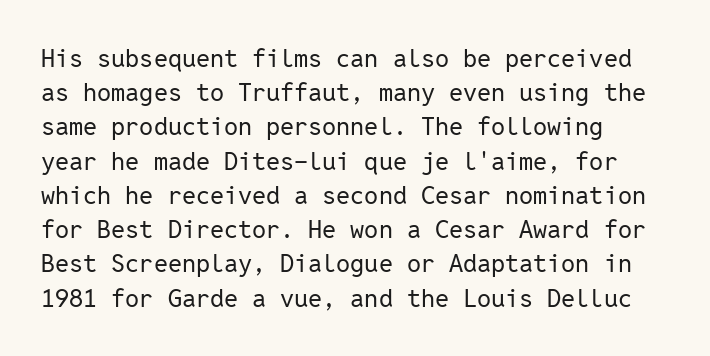
Q: Is the text bold? A: No.
Q: Is the text italic (slanted)? A: No, it is upright.
Q: Is the text underlined? A: No.
Q: How is the paragraph aligned? A: Left-aligned.
Q: Is the spacing between letters normal or unusually wide? A: Normal.
Q: Is the spacing between lines tight, normal or loose? A: Normal.
